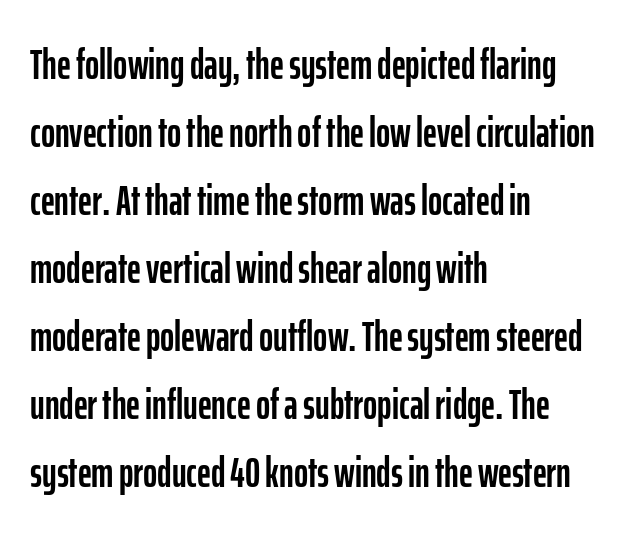
A typesetter would call this proportional, since set widths differ per character. Line spacing here is normal. Characters remain perfectly vertical along every line. Leftover space on each line is placed entirely after the last word.
